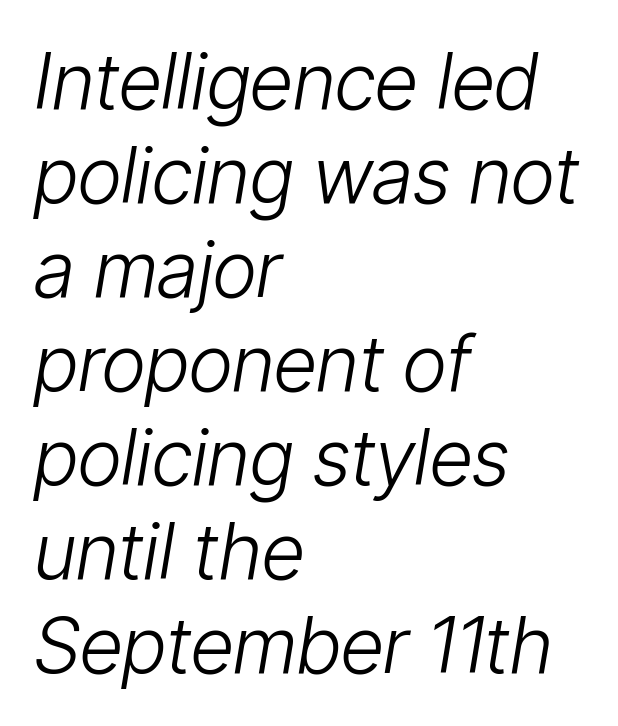
The image shows 77 px light, condensed type, italic (leaning right); set left-aligned, line spacing 1.22x, normal letter spacing, not underlined; low stroke contrast and a medium x-height.
